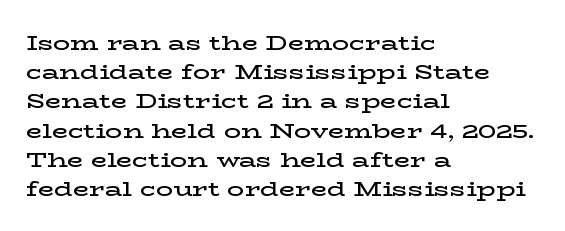
{"italic": "no", "bold": "semi", "underline": "no", "align": "left", "line_spacing": "normal", "line_spacing_ratio": 1.39, "letter_spacing": "normal", "letter_spacing_em": 0.0, "glyph_px": 21}
